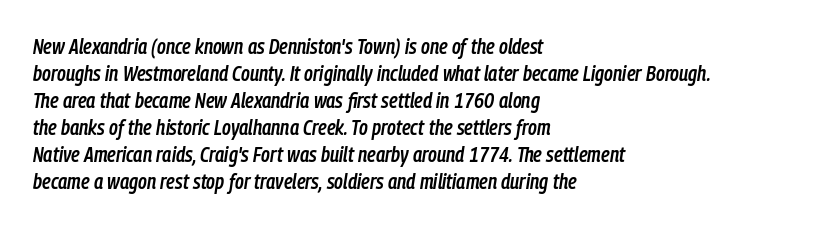
{"italic": "yes", "lean": "right", "slant_degrees": 9, "bold": "semi", "underline": "no", "align": "left", "line_spacing": "normal", "line_spacing_ratio": 1.29, "letter_spacing": "normal", "letter_spacing_em": 0.0, "glyph_px": 21}
